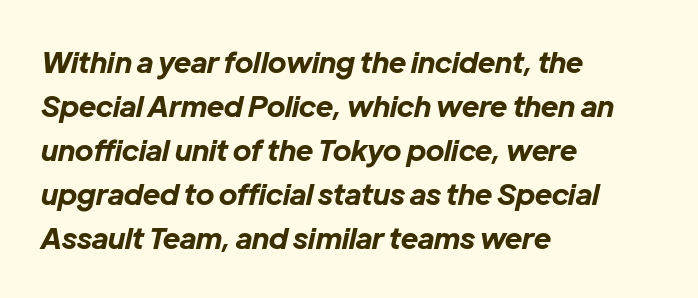
The image shows 29 px bold type, italic (leaning right); set left-aligned, normal line spacing (1.52x), normal letter spacing, not underlined; low stroke contrast and a medium x-height.
